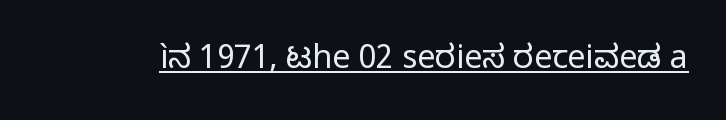
Q: Is the text bold? A: No.
Q: Is the text italic (slanted)? A: No, it is upright.
Q: Is the typeface a serif or a sans-serif typeface? A: Sans-serif.
Q: Is the text underlined? A: Yes.
Q: Is the spacing between letters normal or unusually wide? A: Normal.
Q: Width (condensed, normal, or wide)? A: Normal.
Q: Stroke contrast? A: Low.
Q: x-height? A: Medium.
Q: Monospaced? A: No.
